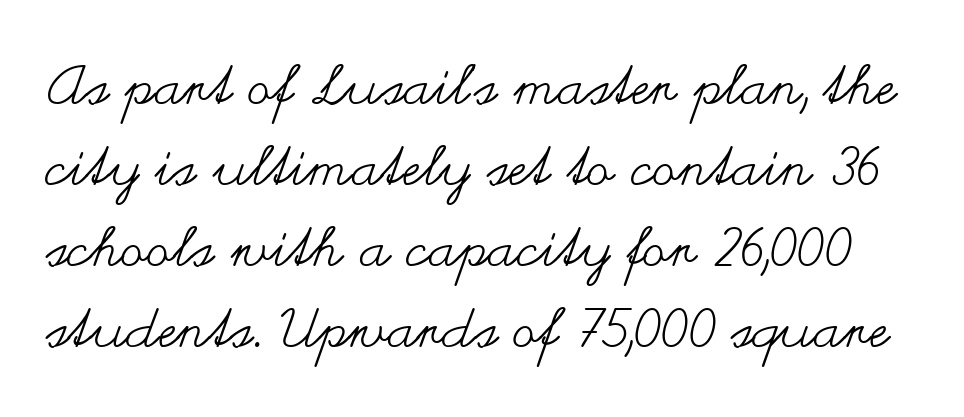
Q: Is the text bold? A: No.
Q: Is the text italic (slanted)? A: Yes.
Q: Is the text underlined? A: No.
Q: Is the spacing between letters normal or unusually wide? A: Normal.
Q: Is the spacing between lines tight, normal or loose? A: Normal.
Q: Width (condensed, normal, or wide)? A: Wide.
Q: Stroke contrast? A: Medium.
Q: x-height? A: Small.
Q: Monospaced? A: No.
